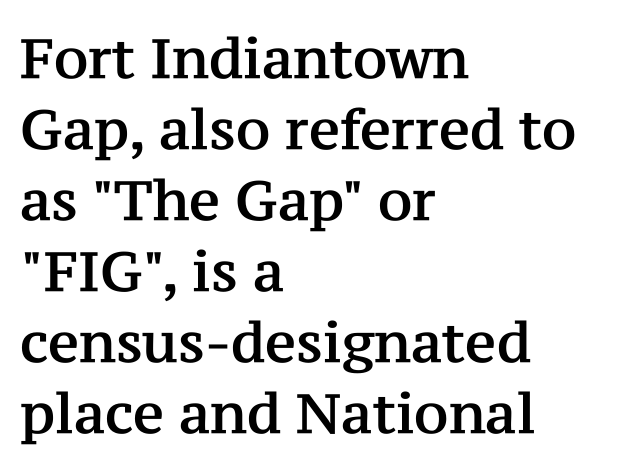
Has an underline been added? It has not. What kind of face is this? One with serifs. Nope, not italic — everything's standing straight. Students, note that the glyphs here touch the page at normal intervals.
